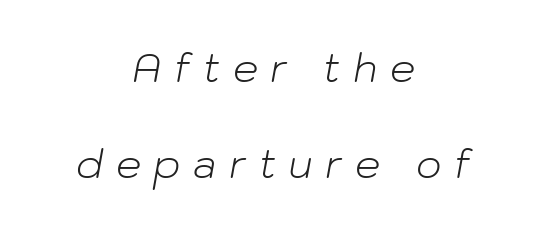
Q: Is the text bold? A: No.
Q: Is the text italic (slanted)? A: Yes, it leans right by about 10 degrees.
Q: Is the text underlined? A: No.
Q: How is the paragraph aligned? A: Centered.
Q: Is the spacing between letters normal or unusually wide? A: Unusually wide.
Q: Is the spacing between lines tight, normal or loose? A: Loose.
Q: Width (condensed, normal, or wide)? A: Normal.
Q: Stroke contrast? A: Low.
Q: x-height? A: Medium.
Q: Monospaced? A: No.
